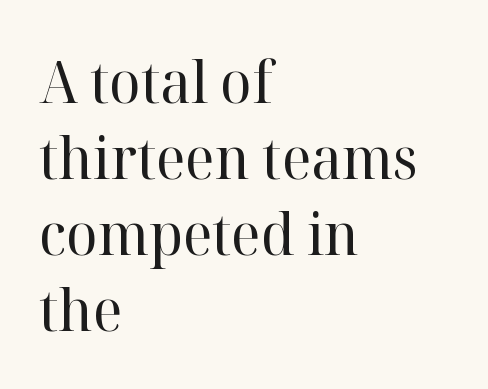
{"serif": "yes", "italic": "no", "bold": "no", "weight": "regular", "width": "normal", "stroke_contrast": "high", "x_height": "medium", "monospaced": "no", "underline": "no", "align": "left", "line_spacing": "normal", "line_spacing_ratio": 1.29, "letter_spacing": "normal", "letter_spacing_em": 0.0, "glyph_px": 59}
